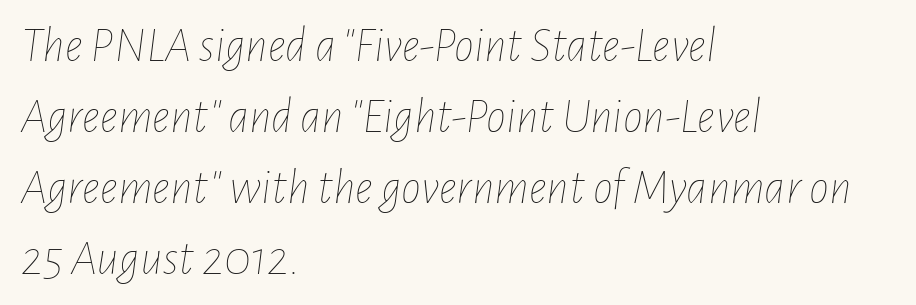
These lines are rendered in a variable-pitch font. Students, note that the glyphs here touch the page at normal intervals. The lines are quadded left. Is the stroke heavy? The answer is a plain regular-or-lighter. The string is rendered with underlining switched off.
